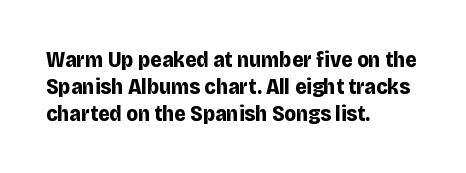
A typesetter would mark this as roman, not italic. What stands out about the letter spacing? Nothing — it is the standard amount. The baseline area is clear. Caption: bold face, heavy strokes.
